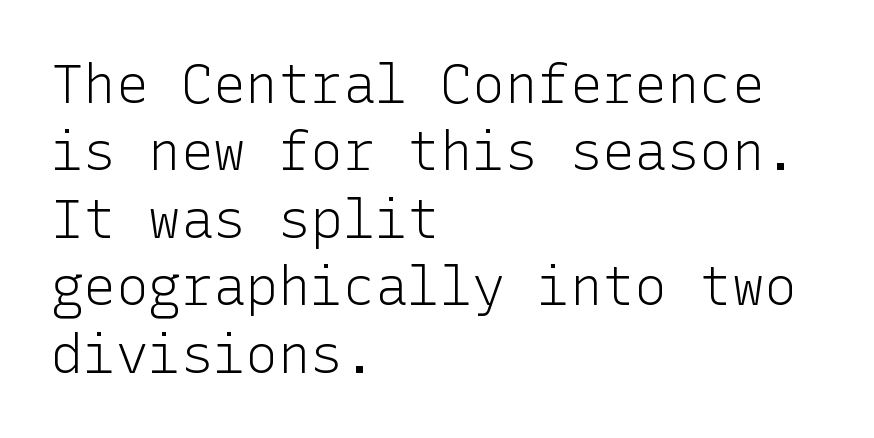
The image shows 54 px light sans-serif type, upright; set left-aligned, normal line spacing (1.25x), normal letter spacing, not underlined; low stroke contrast and a medium x-height.
